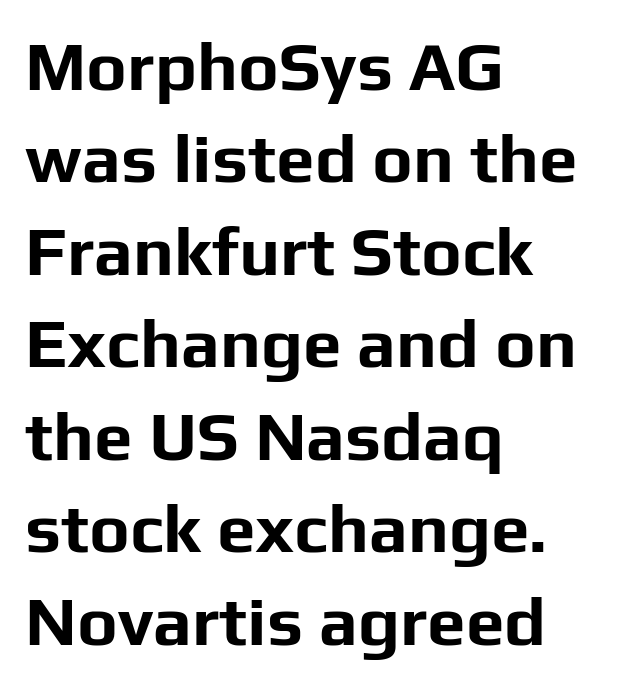
Q: Is the text bold? A: Yes.
Q: Is the text italic (slanted)? A: No, it is upright.
Q: Is the typeface a serif or a sans-serif typeface? A: Sans-serif.
Q: Is the text underlined? A: No.
Q: How is the paragraph aligned? A: Left-aligned.
Q: Is the spacing between letters normal or unusually wide? A: Normal.
Q: Is the spacing between lines tight, normal or loose? A: Normal.
Q: Width (condensed, normal, or wide)? A: Normal.
Q: Stroke contrast? A: Low.
Q: x-height? A: Medium.
Q: Monospaced? A: No.
